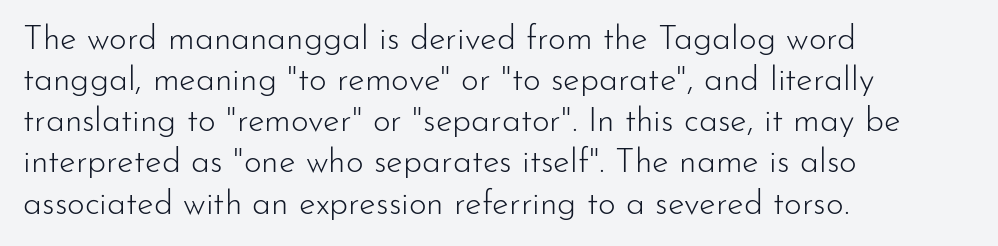
{"serif": "no", "italic": "no", "bold": "no", "weight": "light", "width": "normal", "stroke_contrast": "low", "x_height": "small", "monospaced": "no", "underline": "no", "align": "left", "line_spacing_ratio": 1.21, "letter_spacing": "normal", "letter_spacing_em": 0.0, "glyph_px": 34}
